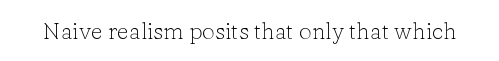
The type is set solid horizontally, with unmodified tracking. Words float on clear page, feet unadorned. A quiet, ordinary-to-light weight characterises the typeface. The type sits square on the baseline with zero lean.
